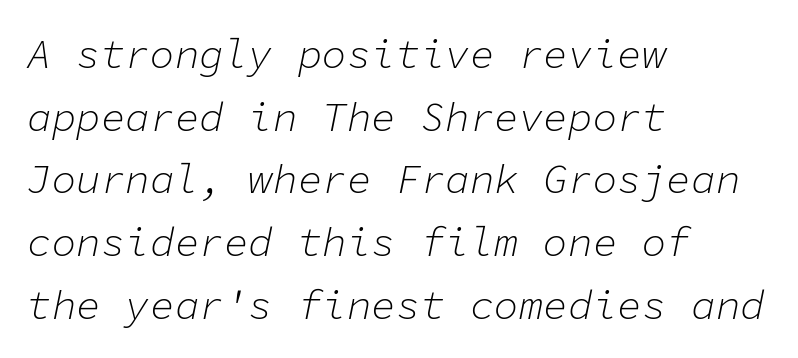
The letters march in equal steps, a hallmark of fixed-pitch type. These lines stack with their left ends in a neat column. Interline gaps are of average width in this sample. Underlining? Definitely not there. Counters stay open thanks to moderate or lighter strokes.
